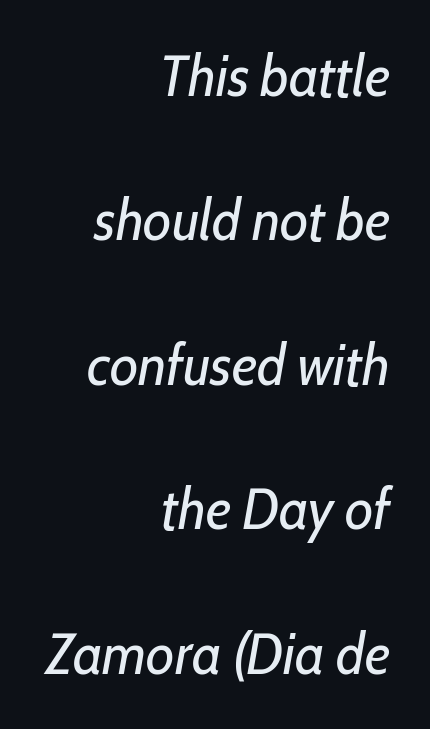
Q: Is the text bold? A: No.
Q: Is the text italic (slanted)? A: Yes, it leans right by about 10 degrees.
Q: Is the text underlined? A: No.
Q: How is the paragraph aligned? A: Right-aligned.
Q: Is the spacing between letters normal or unusually wide? A: Normal.
Q: Is the spacing between lines tight, normal or loose? A: Loose.
Q: Width (condensed, normal, or wide)? A: Condensed.
Q: Stroke contrast? A: Low.
Q: x-height? A: Medium.
Q: Monospaced? A: No.
